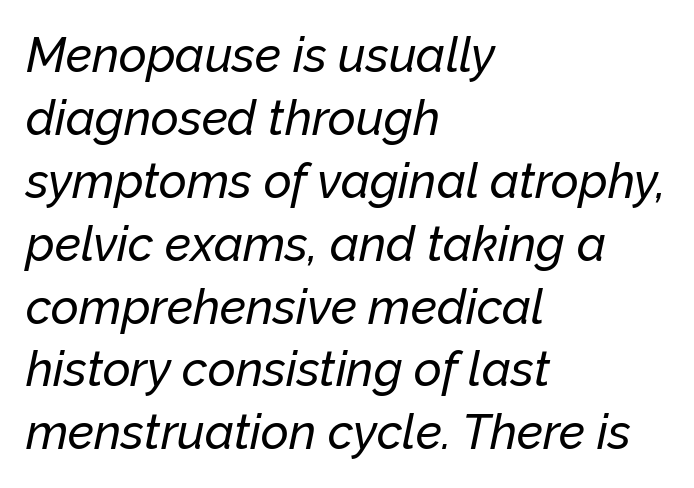
The image shows 48 px text type, italic (leaning right); set left-aligned, normal line spacing (1.31x), normal letter spacing, not underlined; low stroke contrast and a medium x-height.
